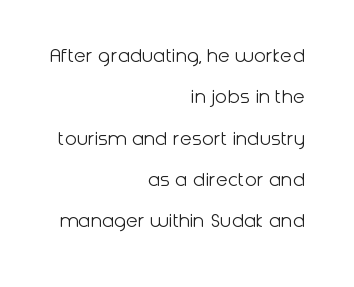
The image shows 22 px text type, upright; set right-aligned, line spacing 1.88x, normal letter spacing, not underlined.
